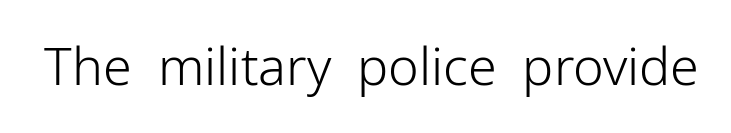
A bare baseline throughout the passage. No heavy texture on the line: the type isn't bold. The axis of the letterforms is exactly vertical. Is this a sans? Yes — the strokes have no serifs.
